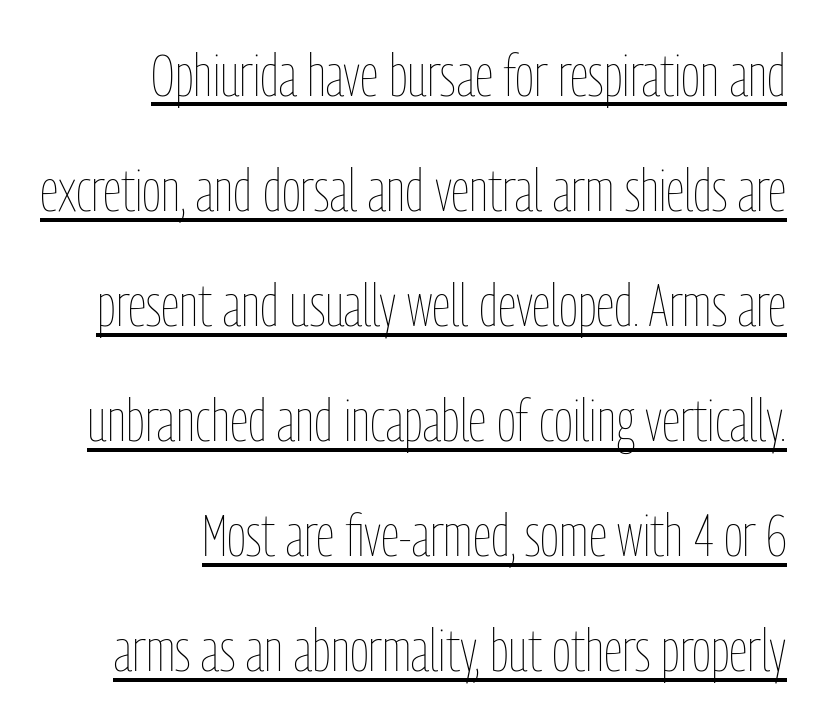
Each letter keeps its own natural width here, so spacing adapts to shape. The passage shown stacks its lines with a broad gap. Think standard paragraph weight, or any step lighter than that. The rag falls on the left side of this text block. Rendered with straight, roman letterforms.
